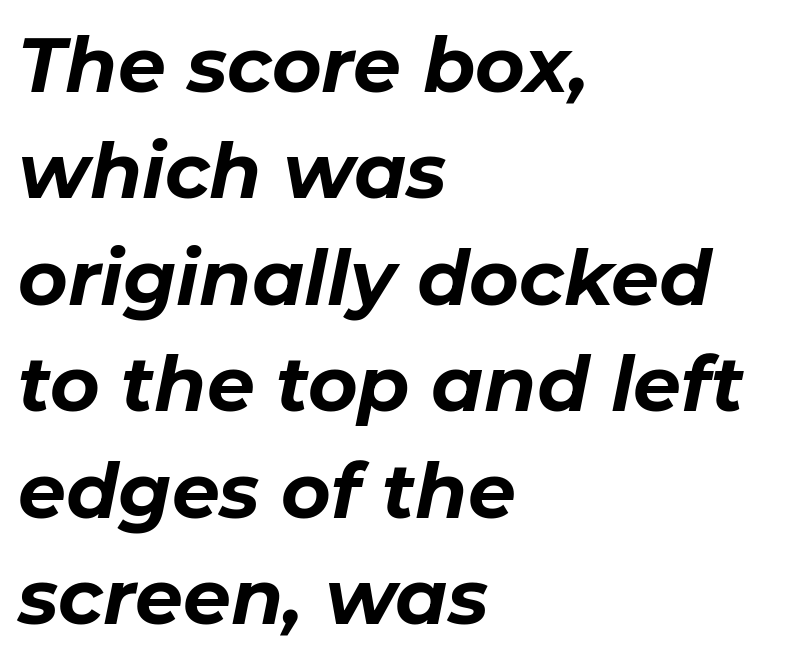
{"italic": "yes", "lean": "right", "slant_degrees": 11, "bold": "yes", "weight": "bold", "width": "normal", "stroke_contrast": "low", "x_height": "medium", "monospaced": "no", "underline": "no", "align": "left", "line_spacing": "normal", "line_spacing_ratio": 1.4, "letter_spacing": "normal", "letter_spacing_em": 0.0, "glyph_px": 76}
